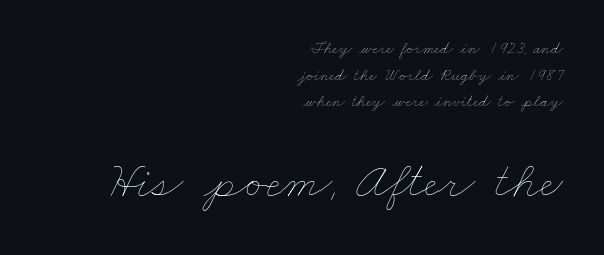
Q: Is the text bold? A: No.
Q: Is the text underlined? A: No.
Q: How is the paragraph aligned? A: Right-aligned.
Q: Is the spacing between letters normal or unusually wide? A: Normal.
Q: Is the spacing between lines tight, normal or loose? A: Normal.
Q: Which block of text is set in a larger size, the first (top) or the second (bottom)? A: The second (bottom) one.
Q: Width (condensed, normal, or wide)? A: Wide.
Q: Stroke contrast? A: Low.
Q: x-height? A: Small.
Q: Monospaced? A: No.
